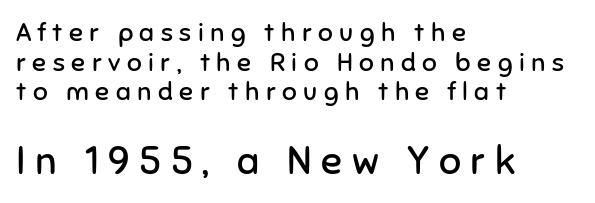
{"serif": "no", "italic": "no", "bold": "no", "weight": "regular", "width": "normal", "stroke_contrast": "low", "x_height": "medium", "monospaced": "no", "underline": "no", "align": "left", "line_spacing": "tight", "line_spacing_ratio": 1.14, "letter_spacing": "wide", "letter_spacing_em": 0.25, "larger_block": "second", "size_ratio": 1.5, "glyph_px": 39}
